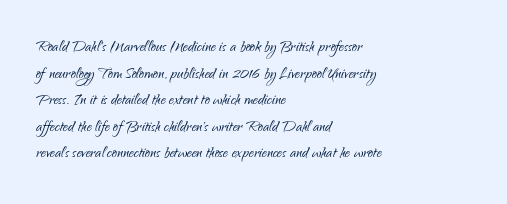
Does the copy run flush right? No — it runs flush left. The block of text has a typical density, with ordinary space between rows. This sample uses plain, unmodified letter spacing. The zone under the glyphs is completely vacant. Stem width sits at or under what a default text font uses.
